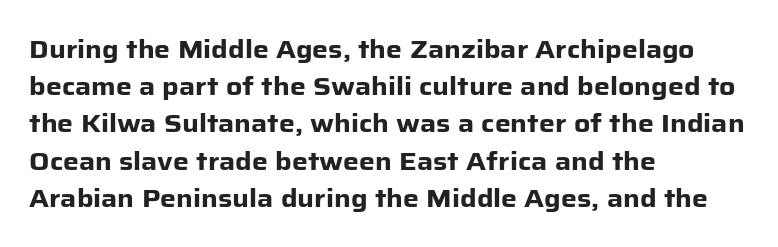
Q: Is the text bold? A: Yes.
Q: Is the text italic (slanted)? A: No, it is upright.
Q: Is the text underlined? A: No.
Q: How is the paragraph aligned? A: Left-aligned.
Q: Is the spacing between letters normal or unusually wide? A: Normal.
Q: Is the spacing between lines tight, normal or loose? A: Normal.
